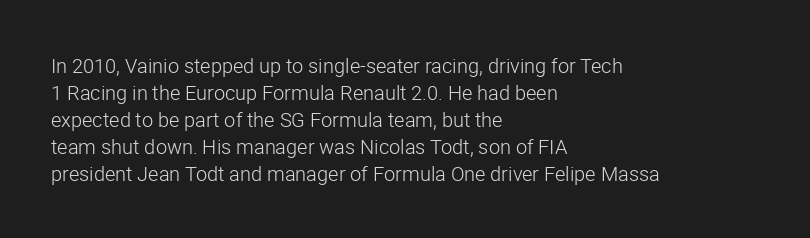
The image shows 20 px text type, upright; set left-aligned, normal line spacing (1.35x), normal letter spacing, not underlined.
